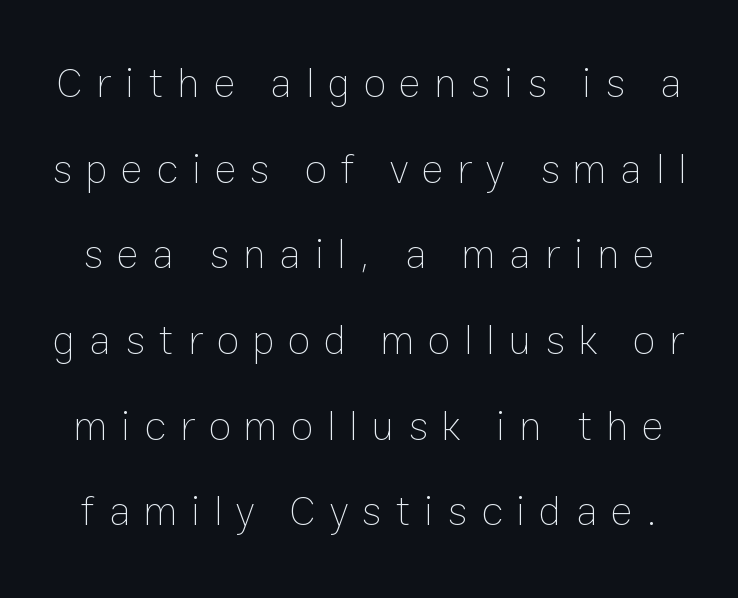
{"italic": "no", "bold": "no", "weight": "thin", "width": "normal", "stroke_contrast": "low", "x_height": "medium", "monospaced": "no", "underline": "no", "line_spacing": "loose", "line_spacing_ratio": 2.04, "letter_spacing": "wide", "letter_spacing_em": 0.32, "glyph_px": 42}
